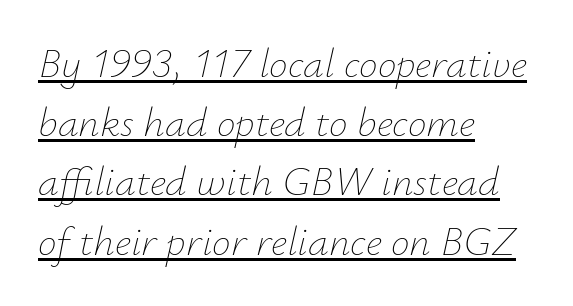
Compared with ordinary roman type, these characters are visibly tilted. Underlining? Definitely there. Short note: letters normally spaced. The ragged edge is on the right, which tells us the setting is flush left. Is this a fixed-width face? No — the glyphs have proportional, varying widths.
